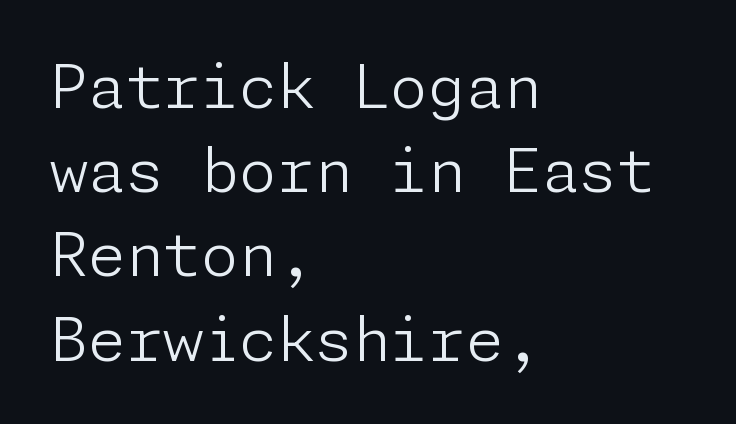
Q: Is the text bold? A: No.
Q: Is the text italic (slanted)? A: No, it is upright.
Q: Is the typeface a serif or a sans-serif typeface? A: Sans-serif.
Q: Is the text underlined? A: No.
Q: How is the paragraph aligned? A: Left-aligned.
Q: Is the spacing between letters normal or unusually wide? A: Normal.
Q: Is the spacing between lines tight, normal or loose? A: Normal.
Q: Width (condensed, normal, or wide)? A: Normal.
Q: Stroke contrast? A: Low.
Q: x-height? A: Medium.
